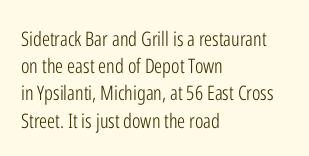
{"italic": "no", "bold": "no", "underline": "no", "align": "left", "line_spacing": "normal", "line_spacing_ratio": 1.36, "letter_spacing": "normal", "letter_spacing_em": 0.0, "glyph_px": 20}
